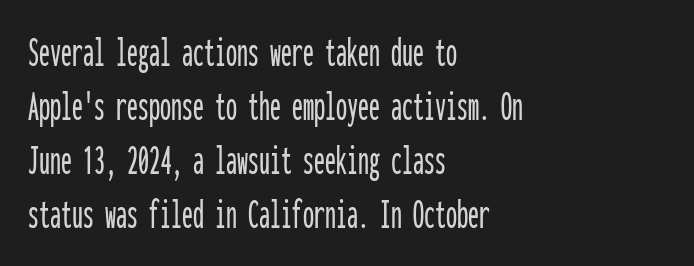
Honestly, there is no underline to notice here at all. Is this a fixed-width face? Yes — each glyph sits in an identical cell. Nothing unusual about the tracking: characters are spaced as the font intends. Ordinary non-slanted type is in use.
